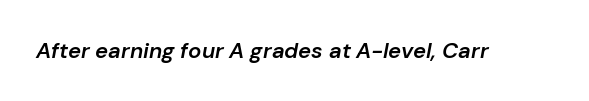
Emphasis-style slanted type is in use. How are the letters spaced? Ordinarily, with no added tracking. The words here are not underlined. This is the in-between weight designers call semibold or demi.
